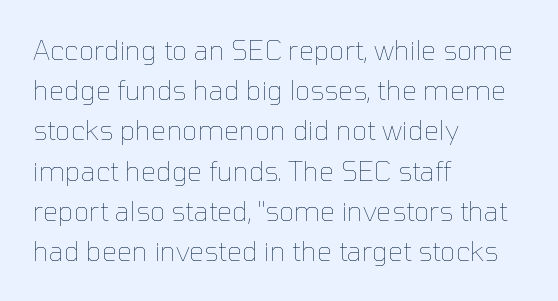
The paragraph shown leans on its left margin. Has an underline been added? It has not. The font's upright variant was chosen for this text. The cut favours lightness, reaching ordinary text weight at its darkest.
